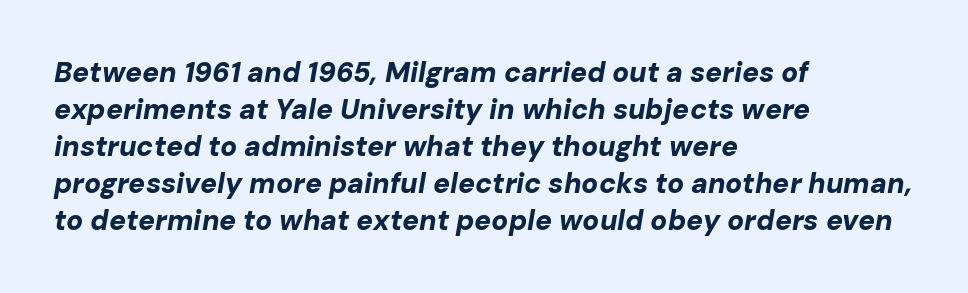
The letterforms sit shoulder to shoulder at normal distance. Any mark beneath the type? The region is blank. I'd describe the lettering as bold — thick and assertive. The glyphs look as if they've been sheared to an angle. Here the designer chose a conventional face with non-uniform glyph widths.
